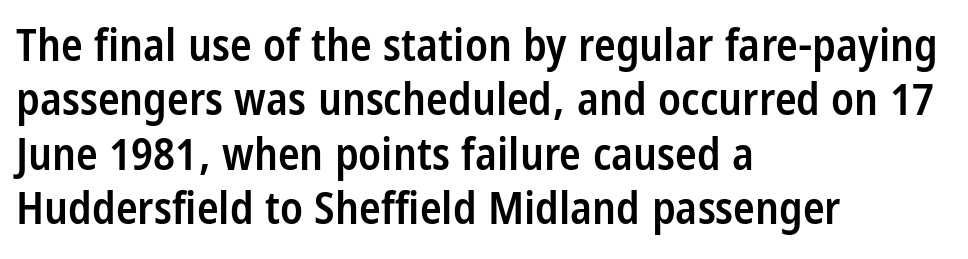
The image shows 45 px semibold, condensed sans-serif type, upright; set left-aligned, line spacing 1.21x, normal letter spacing, not underlined; low stroke contrast and a large x-height.
